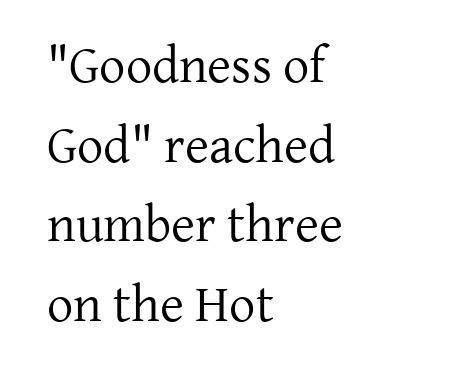
The image shows 52 px regular-weight serif type, upright; set left-aligned, normal line spacing (1.53x), normal letter spacing, not underlined; low stroke contrast and a medium x-height.
